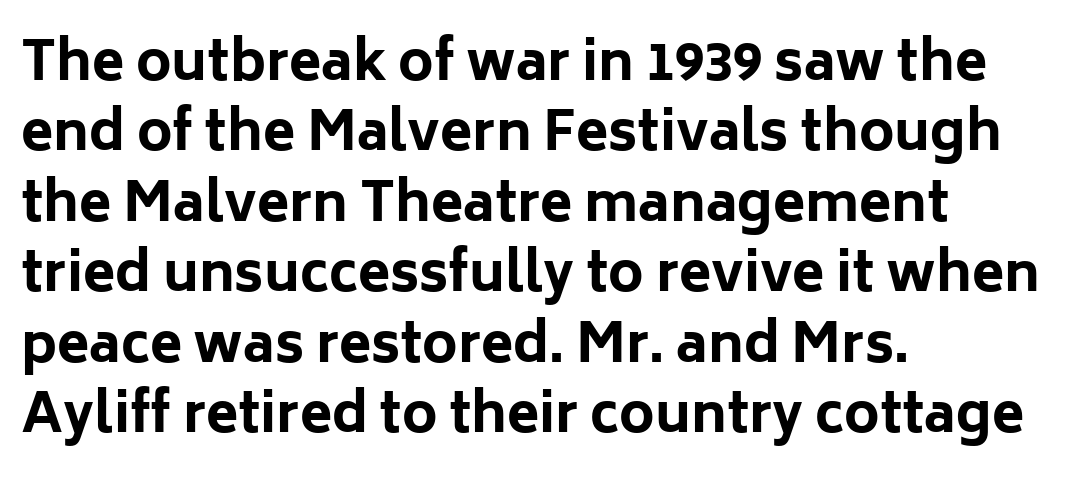
The image shows 53 px bold sans-serif type, upright; set left-aligned, normal line spacing (1.33x), normal letter spacing, not underlined; low stroke contrast and a medium x-height.
